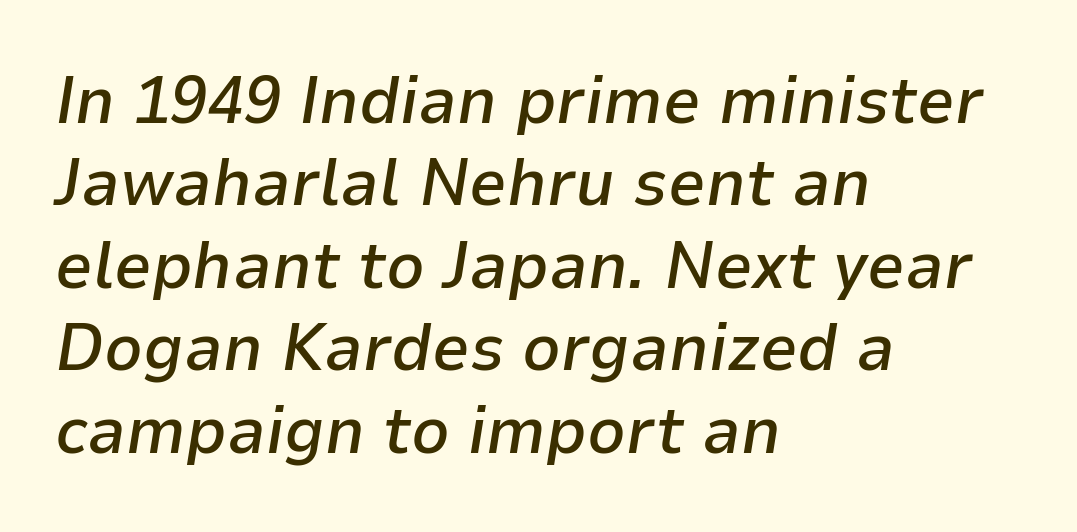
A bit beefed up — I'd call it semibold rather than bold. The rag falls on the right side of this text block. Think of a printed novel: that variable character pitch is what you see here. You can tell it's italic because the verticals aren't actually vertical. Check the space under the baseline: it is left empty. The line texture is even and compact thanks to regular tracking.
